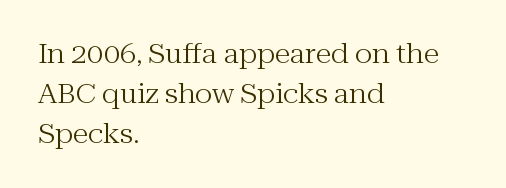
Q: Is the text bold? A: No.
Q: Is the text italic (slanted)? A: No, it is upright.
Q: Is the text underlined? A: No.
Q: How is the paragraph aligned? A: Left-aligned.
Q: Is the spacing between letters normal or unusually wide? A: Normal.
Q: Is the spacing between lines tight, normal or loose? A: Normal.
